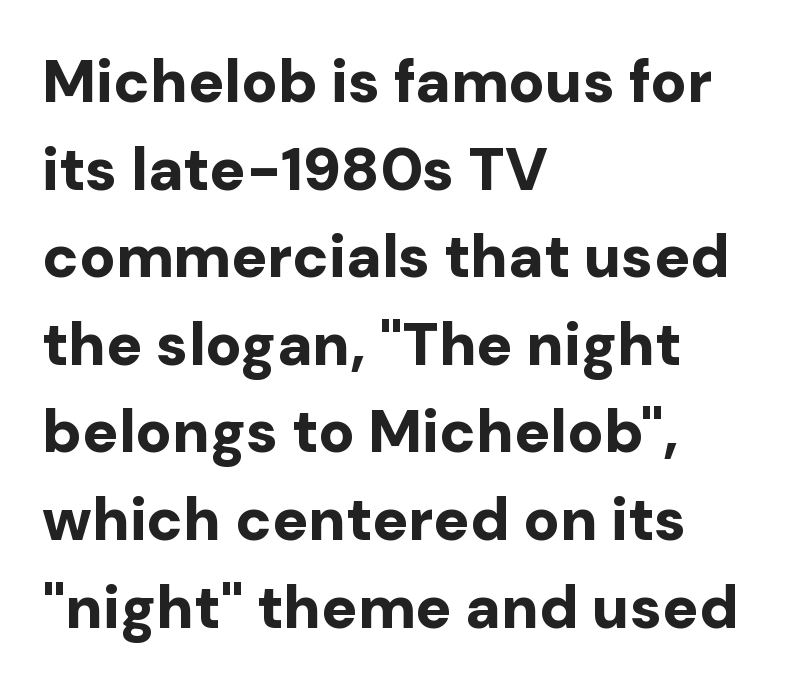
The image shows 60 px bold sans-serif type, upright; set left-aligned, normal line spacing (1.46x), normal letter spacing, not underlined; low stroke contrast and a medium x-height.
